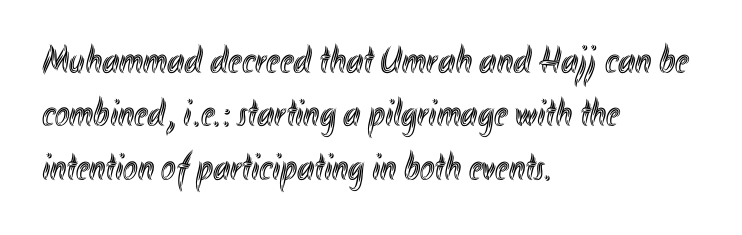
Q: Is the text italic (slanted)? A: Yes.
Q: Is the text underlined? A: No.
Q: How is the paragraph aligned? A: Left-aligned.
Q: Is the spacing between letters normal or unusually wide? A: Normal.
Q: Is the spacing between lines tight, normal or loose? A: Normal.
Q: Width (condensed, normal, or wide)? A: Condensed.
Q: x-height? A: Small.
Q: Monospaced? A: No.
